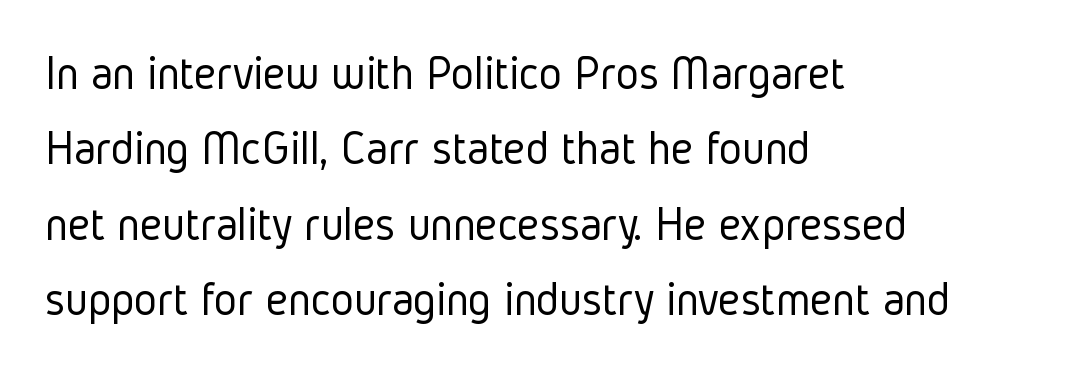
Typeset ragged right — the left edge is the straight one. No heavy texture on the line: the type isn't bold. The rendering uses natural spacing where letterforms have individual widths. Look at the bottom of the vertical strokes: they stop flat, with no serifs. Clear beneath every line of the passage. The rendering keeps characters at their native spacing.
